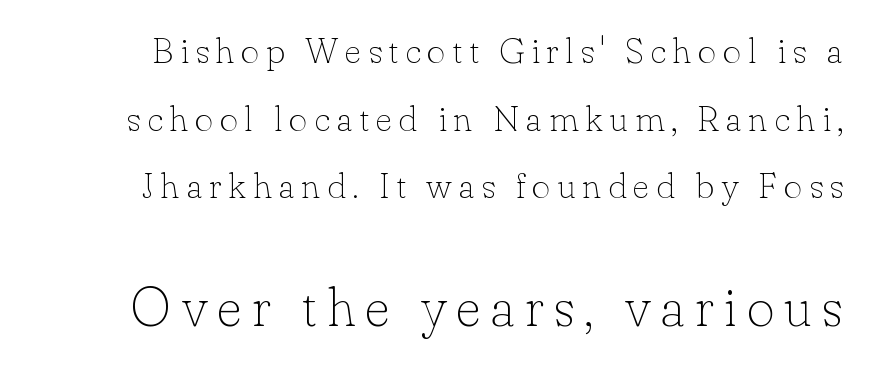
Q: Is the text bold? A: No.
Q: Is the text italic (slanted)? A: No, it is upright.
Q: Is the typeface a serif or a sans-serif typeface? A: Serif.
Q: Is the text underlined? A: No.
Q: Which block of text is set in a larger size, the first (top) or the second (bottom)? A: The second (bottom) one.
Q: Width (condensed, normal, or wide)? A: Normal.
Q: Stroke contrast? A: Low.
Q: x-height? A: Small.
Q: Monospaced? A: No.
